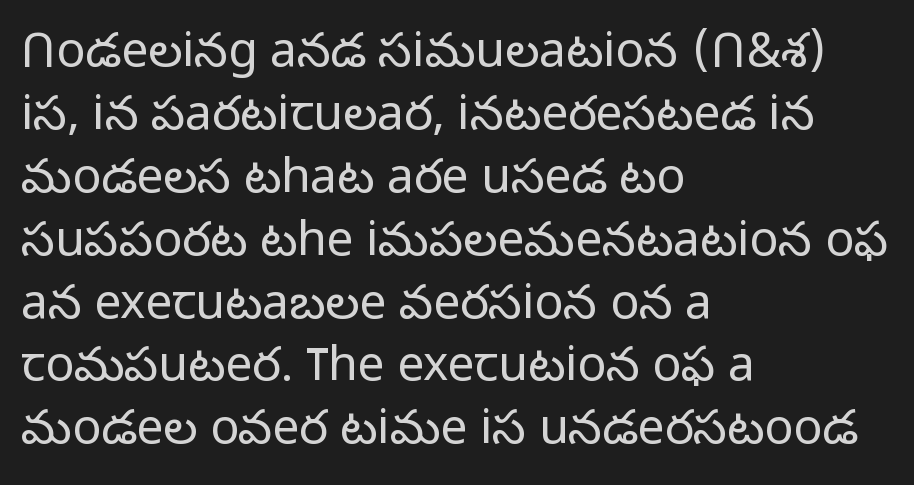
{"serif": "no", "italic": "no", "bold": "no", "weight": "light", "width": "normal", "stroke_contrast": "low", "x_height": "medium", "monospaced": "no", "underline": "no", "align": "left", "line_spacing": "normal", "line_spacing_ratio": 1.31, "letter_spacing": "normal", "letter_spacing_em": 0.0, "glyph_px": 48}
